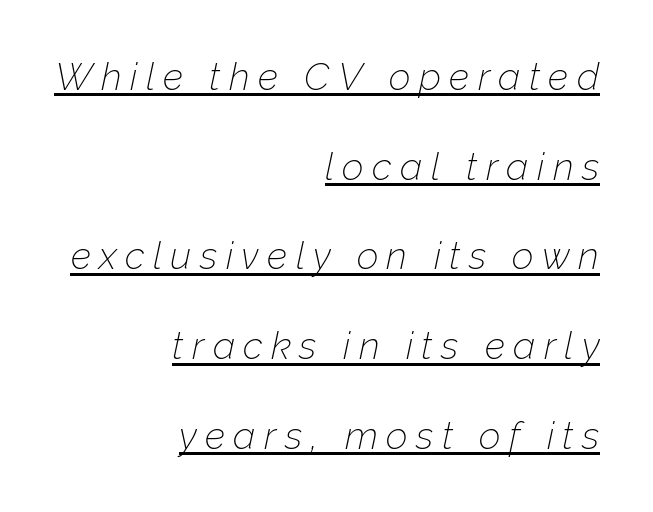
{"italic": "yes", "lean": "right", "slant_degrees": 12, "bold": "no", "weight": "thin", "width": "normal", "stroke_contrast": "low", "x_height": "medium", "monospaced": "no", "underline": "yes", "align": "right", "line_spacing": "loose", "line_spacing_ratio": 2.36, "letter_spacing": "wide", "letter_spacing_em": 0.22, "glyph_px": 38}
